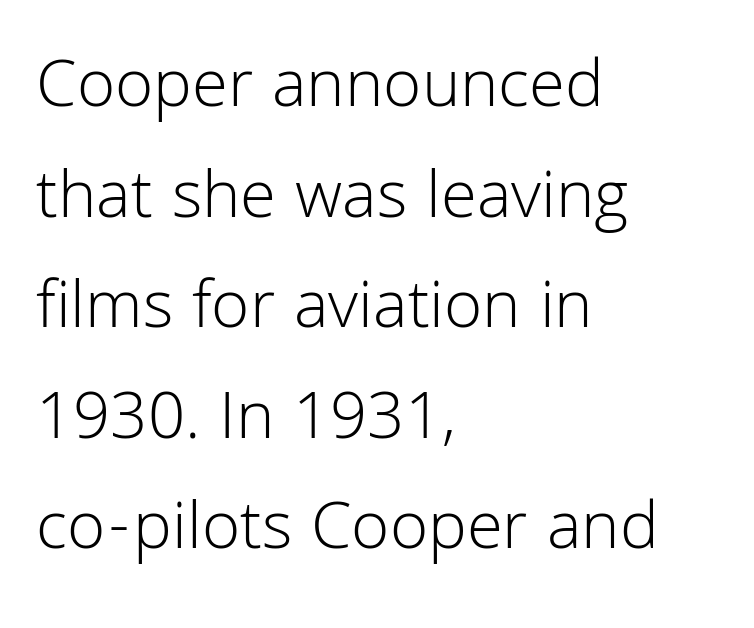
{"serif": "no", "italic": "no", "bold": "no", "weight": "light", "width": "normal", "stroke_contrast": "low", "x_height": "medium", "monospaced": "no", "underline": "no", "align": "left", "line_spacing": "normal", "line_spacing_ratio": 1.58, "letter_spacing": "normal", "letter_spacing_em": 0.0, "glyph_px": 70}
